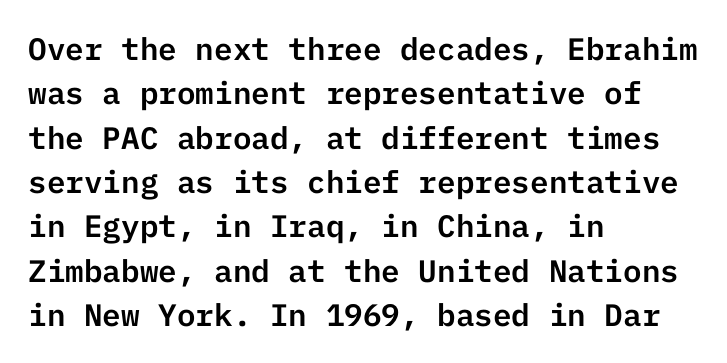
{"serif": "no", "italic": "no", "width": "normal", "stroke_contrast": "low", "x_height": "medium", "underline": "no", "align": "left", "line_spacing": "normal", "line_spacing_ratio": 1.43, "letter_spacing": "normal", "letter_spacing_em": 0.0, "glyph_px": 31}
